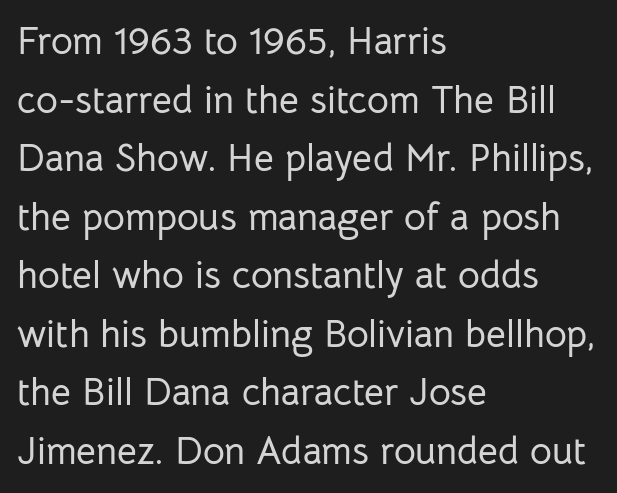
Where is the straight margin? On the left. One glance says typical: line gaps are just what's usual. Is this a fixed-width face? No — the glyphs have proportional, varying widths. A sans-serif font was chosen for this passage. Decoration check: the copy has no underline. No italicization has been applied; the sample stays upright.
